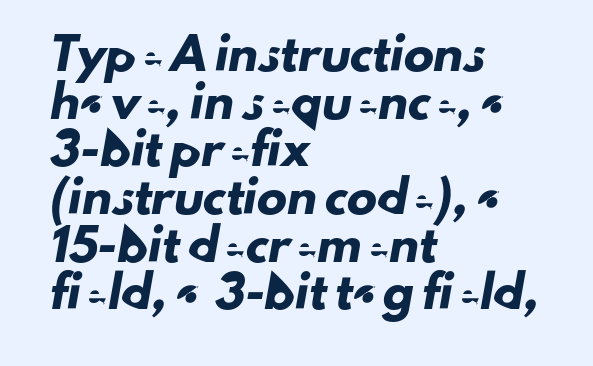
Q: Is the typeface a serif or a sans-serif typeface? A: Sans-serif.
Q: Is the text underlined? A: No.
Q: How is the paragraph aligned? A: Left-aligned.
Q: Is the spacing between letters normal or unusually wide? A: Normal.
Q: Is the spacing between lines tight, normal or loose? A: Normal.
Q: Width (condensed, normal, or wide)? A: Normal.
Q: Stroke contrast? A: Low.
Q: x-height? A: Small.
Q: Monospaced? A: No.
